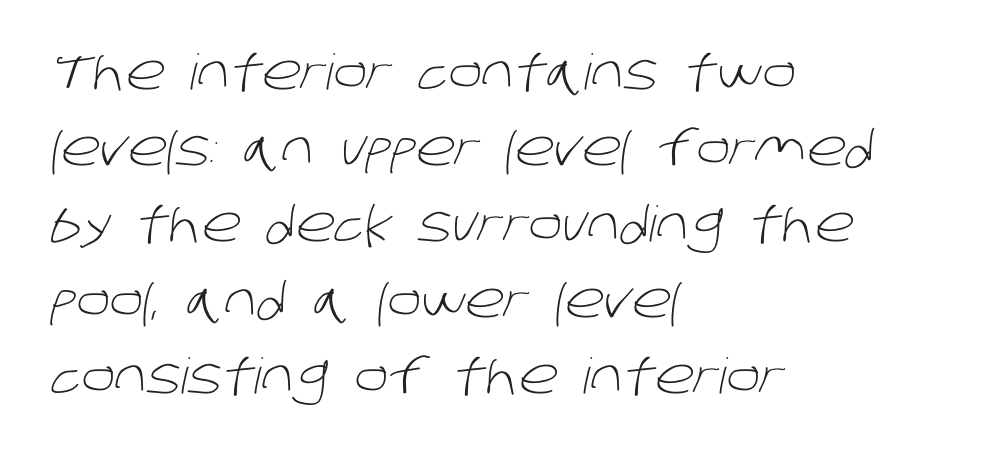
Q: Is the text bold? A: No.
Q: Is the typeface a serif or a sans-serif typeface? A: Sans-serif.
Q: Is the text underlined? A: No.
Q: How is the paragraph aligned? A: Left-aligned.
Q: Is the spacing between letters normal or unusually wide? A: Normal.
Q: Is the spacing between lines tight, normal or loose? A: Normal.
Q: Width (condensed, normal, or wide)? A: Normal.
Q: Stroke contrast? A: Low.
Q: x-height? A: Large.
Q: Monospaced? A: No.
